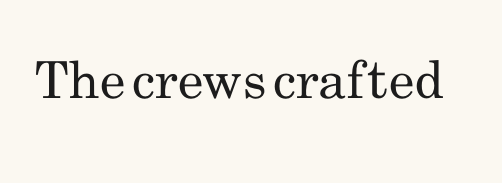
The image shows 51 px regular-weight, condensed sans-serif type, upright; set normal letter spacing, not underlined; low stroke contrast and a small x-height.
